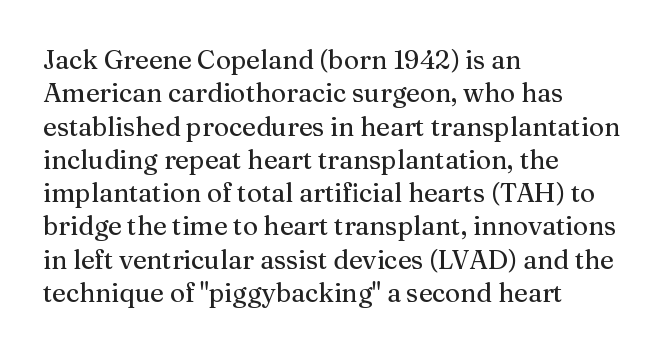
{"italic": "no", "underline": "no", "align": "left", "line_spacing": "normal", "line_spacing_ratio": 1.28, "letter_spacing": "normal", "letter_spacing_em": 0.0, "glyph_px": 26}
